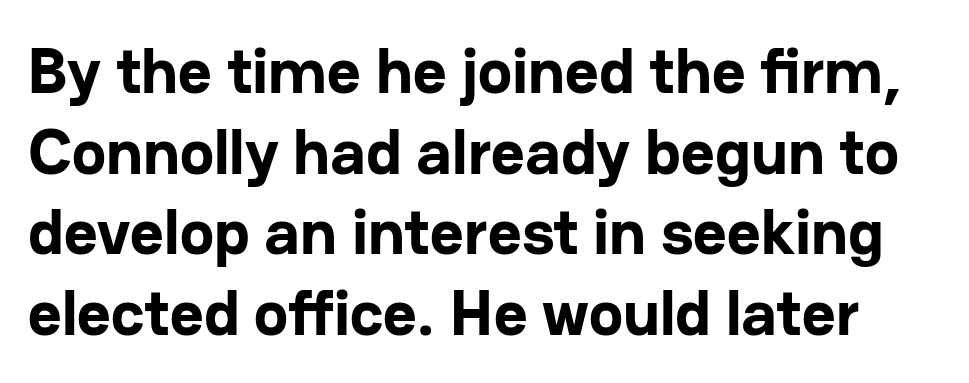
{"serif": "no", "italic": "no", "bold": "yes", "weight": "bold", "width": "normal", "stroke_contrast": "low", "x_height": "medium", "monospaced": "no", "underline": "no", "line_spacing_ratio": 1.24, "letter_spacing": "normal", "letter_spacing_em": 0.0, "glyph_px": 65}
